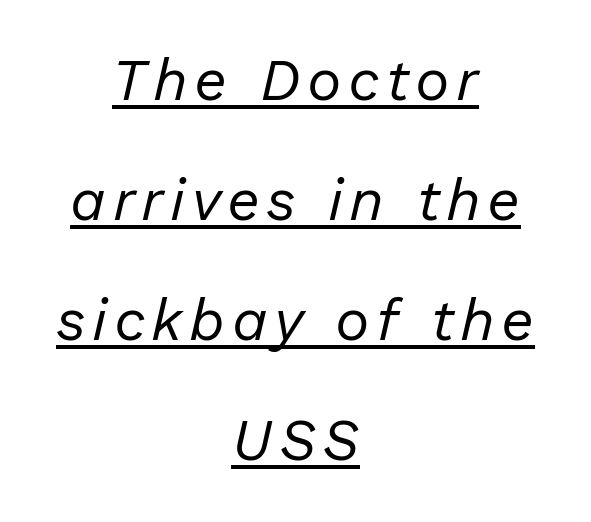
The face used here appears with an underline applied. The letters are slanted; this is an italic face. Looks like regular typesetting: each glyph gets only the width it needs. Line spacing here is loose. Bold? No — there's no thickening of the strokes.
